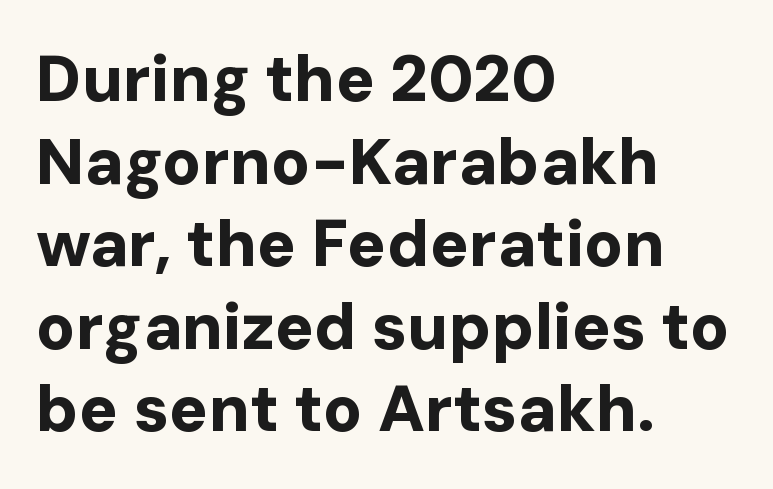
Q: Is the text bold? A: Yes.
Q: Is the text italic (slanted)? A: No, it is upright.
Q: Is the typeface a serif or a sans-serif typeface? A: Sans-serif.
Q: Is the text underlined? A: No.
Q: How is the paragraph aligned? A: Left-aligned.
Q: Is the spacing between letters normal or unusually wide? A: Normal.
Q: Is the spacing between lines tight, normal or loose? A: Normal.
Q: Width (condensed, normal, or wide)? A: Normal.
Q: Stroke contrast? A: Low.
Q: x-height? A: Medium.
Q: Monospaced? A: No.
